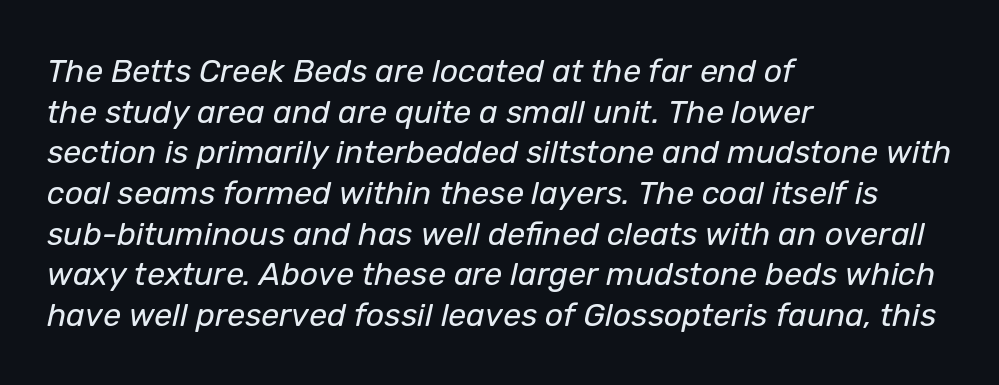
Only glyphs here, with clear space below each row. Teacher's note: observe the even left margin — that is flush-left alignment. Compared with ordinary roman type, these characters are visibly tilted. Successive baselines arrive at the customary interval.
